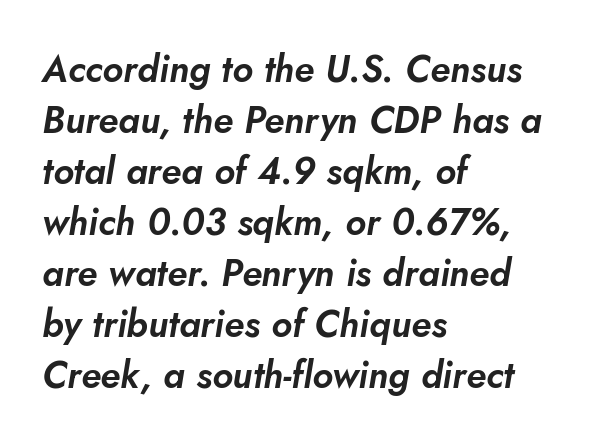
Q: Is the text italic (slanted)? A: Yes, it leans right by about 5 degrees.
Q: Is the text underlined? A: No.
Q: How is the paragraph aligned? A: Left-aligned.
Q: Is the spacing between letters normal or unusually wide? A: Normal.
Q: Is the spacing between lines tight, normal or loose? A: Normal.
Q: Width (condensed, normal, or wide)? A: Normal.
Q: Stroke contrast? A: Low.
Q: x-height? A: Small.
Q: Monospaced? A: No.
